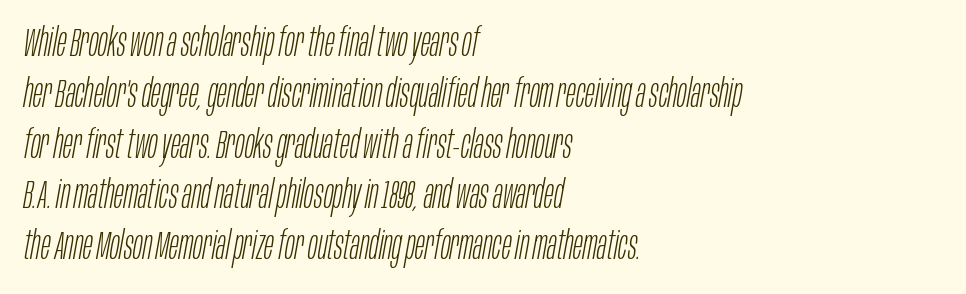
{"italic": "yes", "lean": "right", "slant_degrees": 10, "bold": "no", "weight": "light", "width": "condensed", "stroke_contrast": "low", "x_height": "large", "monospaced": "no", "underline": "no", "align": "left", "line_spacing": "normal", "line_spacing_ratio": 1.27, "letter_spacing": "normal", "letter_spacing_em": 0.0, "glyph_px": 40}
